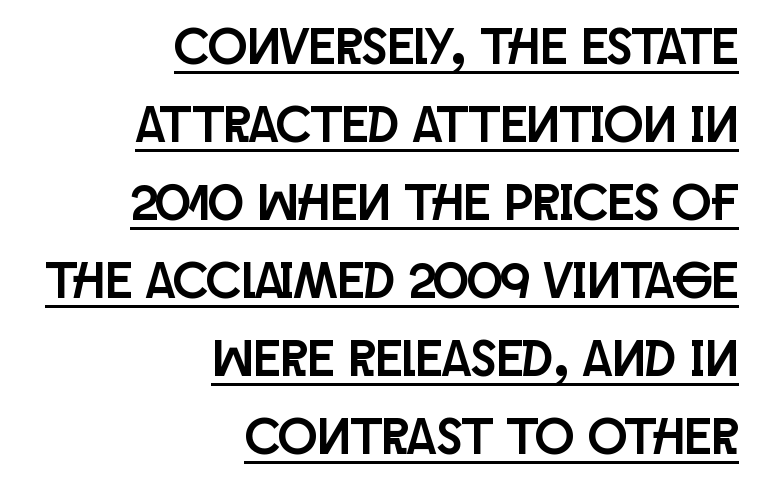
Q: Is the text italic (slanted)? A: No, it is upright.
Q: Is the typeface a serif or a sans-serif typeface? A: Sans-serif.
Q: Is the text underlined? A: Yes.
Q: How is the paragraph aligned? A: Right-aligned.
Q: Is the spacing between letters normal or unusually wide? A: Normal.
Q: Is the spacing between lines tight, normal or loose? A: Normal.
Q: Width (condensed, normal, or wide)? A: Condensed.
Q: Stroke contrast? A: Low.
Q: x-height? A: Large.
Q: Monospaced? A: No.
